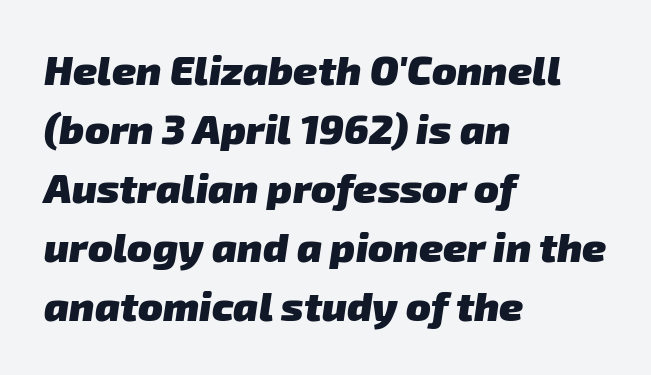
The image shows 41 px heavy sans-serif type; set left-aligned, normal line spacing (1.44x), normal letter spacing, not underlined; low stroke contrast and a medium x-height.
